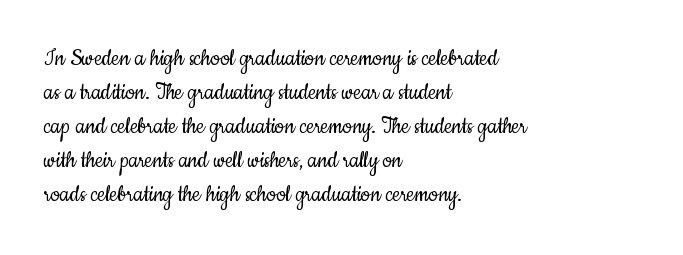
Descenders are the only things crossing below the line. All the whitespace from short lines collects on the right. The letters sit at their default tracking, neither squeezed nor spread.
